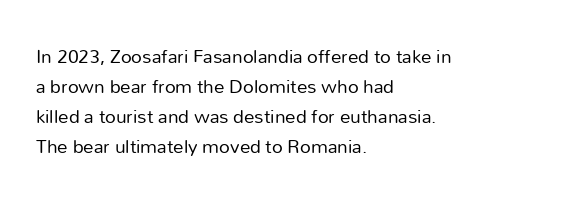
The image shows 21 px text type, upright; set left-aligned, normal line spacing (1.43x), normal letter spacing, not underlined.
